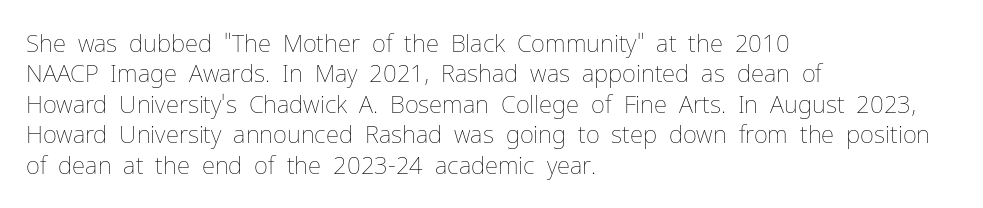
The image shows 24 px text type, upright; set left-aligned, normal line spacing (1.27x), normal letter spacing, not underlined.
